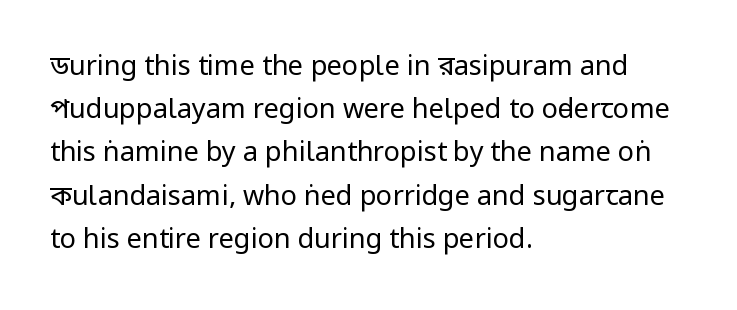
Posture: straight, roman, zero tilt. Notice how descenders clear the ascenders below comfortably — that's standard leading. Visually the block forms a straight wall on the left and a jagged coastline on the right. Descenders hang freely into open space. The type is set solid horizontally, with unmodified tracking. Heft: none added — not bold.
